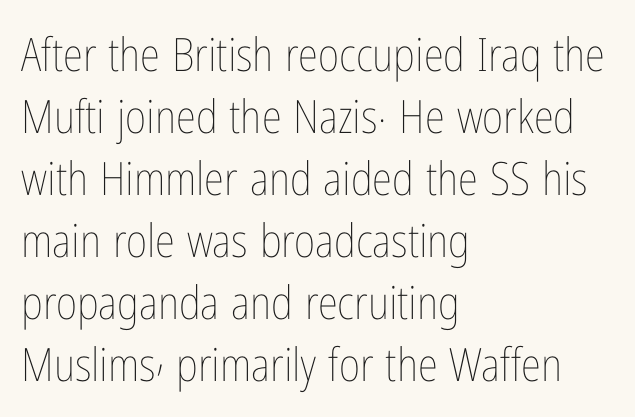
The image shows 46 px thin, condensed type, upright; set left-aligned, normal line spacing (1.35x), normal letter spacing, not underlined; low stroke contrast and a medium x-height.
